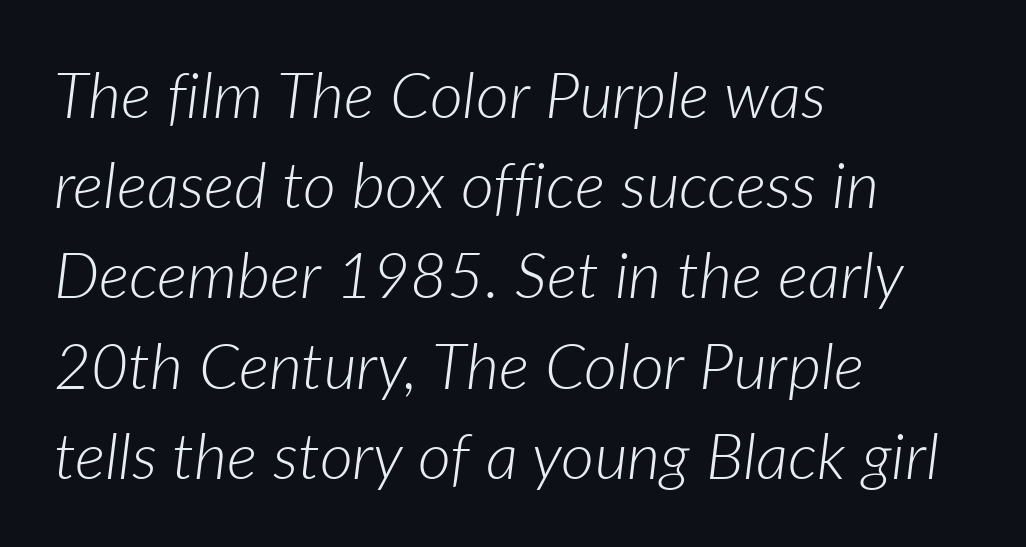
Line starts are locked; line ends wander. The face looks like a standard text weight, possibly lighter. The specimen omits any rule beneath the text block's lines. Designer's note — italics engaged.
